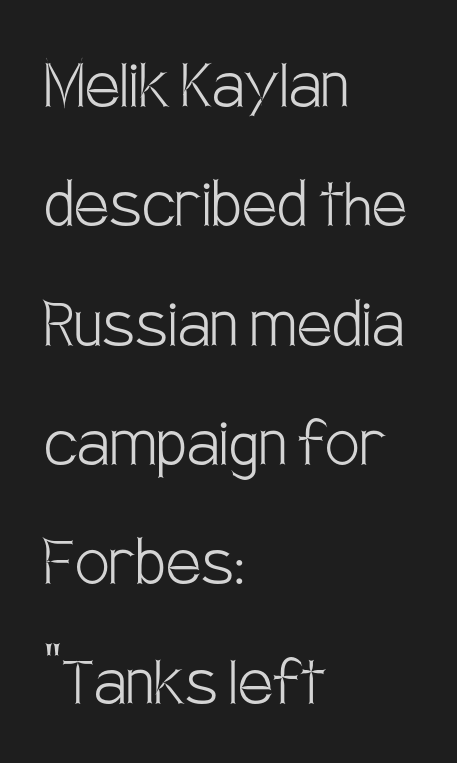
Q: Is the text bold? A: No.
Q: Is the text italic (slanted)? A: No, it is upright.
Q: Is the typeface a serif or a sans-serif typeface? A: Sans-serif.
Q: Is the text underlined? A: No.
Q: How is the paragraph aligned? A: Left-aligned.
Q: Is the spacing between letters normal or unusually wide? A: Normal.
Q: Is the spacing between lines tight, normal or loose? A: Normal.
Q: Width (condensed, normal, or wide)? A: Condensed.
Q: Stroke contrast? A: Low.
Q: x-height? A: Large.
Q: Monospaced? A: No.
